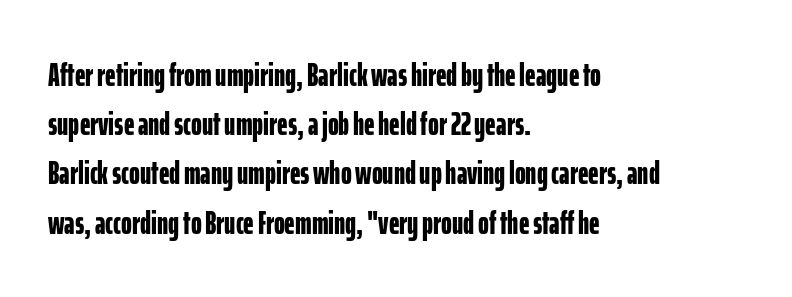
{"serif": "no", "italic": "no", "bold": "yes", "weight": "bold", "width": "condensed", "stroke_contrast": "low", "x_height": "medium", "monospaced": "no", "underline": "no", "align": "left", "line_spacing": "normal", "line_spacing_ratio": 1.49, "letter_spacing": "normal", "letter_spacing_em": 0.0, "glyph_px": 33}
